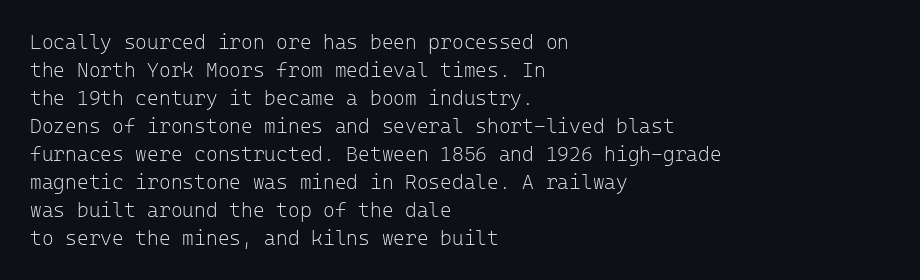
The image shows 20 px text type, upright; set left-aligned, normal line spacing (1.4x), normal letter spacing, not underlined.
